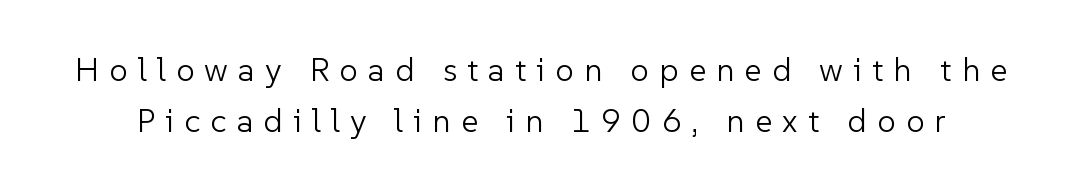
Glance below the letters and you will spot only blank space. Does extra space separate the letters? Yes, quite a lot of it. Horizontal bands of white between lines are of average thickness. The face looks like a standard text weight, possibly lighter. The font's upright variant was chosen for this text.
